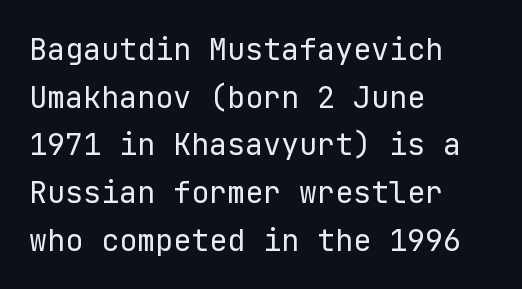
{"serif": "no", "italic": "no", "bold": "no", "weight": "regular", "width": "normal", "stroke_contrast": "low", "x_height": "medium", "underline": "no", "align": "left", "line_spacing": "normal", "line_spacing_ratio": 1.59, "letter_spacing": "normal", "letter_spacing_em": 0.0, "glyph_px": 30}
